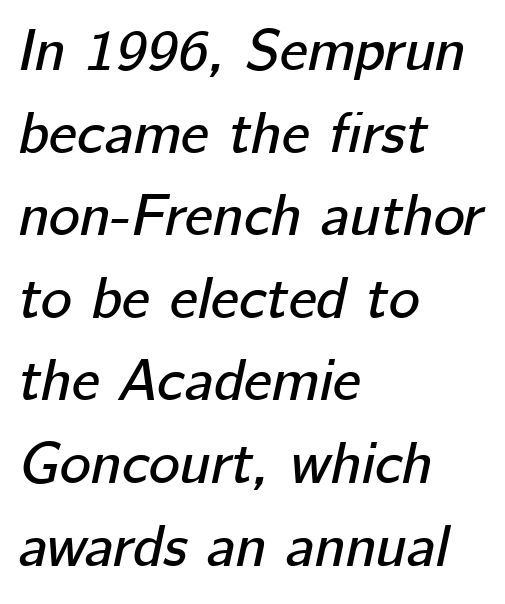
{"italic": "yes", "lean": "right", "slant_degrees": 12, "width": "normal", "stroke_contrast": "low", "x_height": "medium", "monospaced": "no", "underline": "no", "align": "left", "line_spacing": "normal", "line_spacing_ratio": 1.4, "letter_spacing": "normal", "letter_spacing_em": 0.0, "glyph_px": 59}
